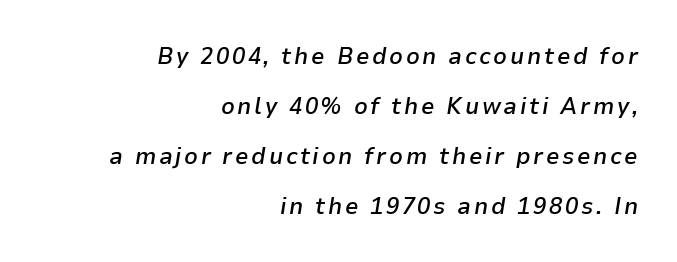
Each glyph is drawn with semibold strokes, heavier than normal yet not fully bold. One glance says open: line gaps are wider than usual. These lines were composed using italics. The paragraph shown leans on its right margin. Lines of text with bare space underneath.
